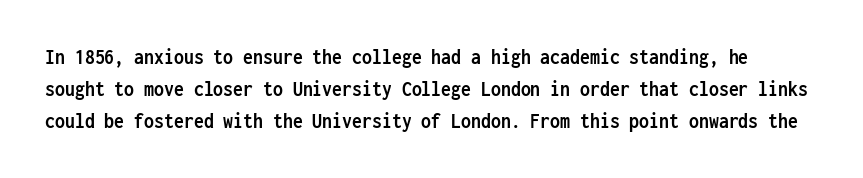
Decoration check: the copy has no underline. Is the type bold? Yes — the strokes are clearly thick and heavy. Tracking here is standard; glyphs follow each other at the usual distance. Notice how the stems are strictly vertical — no italics here. These lines sit exactly where default settings would place them.
